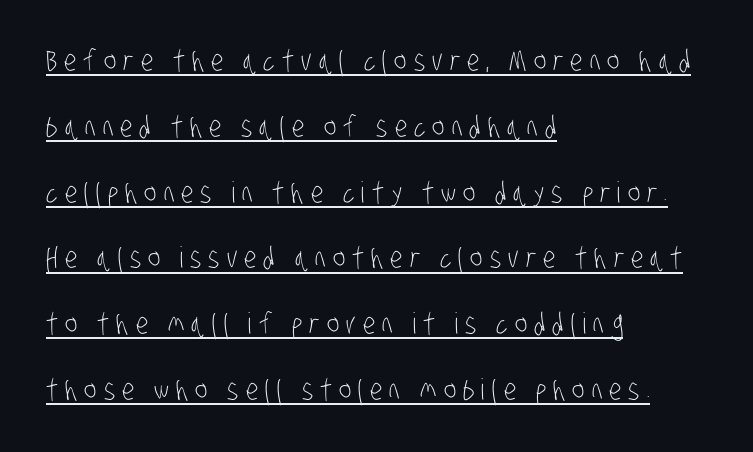
The image shows 29 px light, condensed sans-serif type; set left-aligned, loose line spacing (2.27x), unusually wide letter spacing (+0.24 em), underlined; low stroke contrast and a large x-height.
